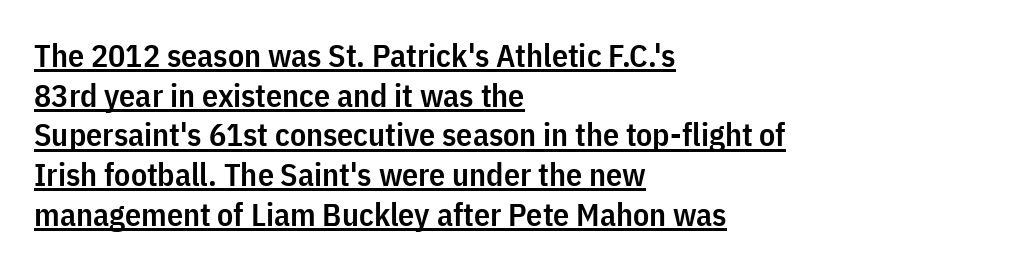
Q: Is the text bold? A: Semi-bold.
Q: Is the text italic (slanted)? A: No, it is upright.
Q: Is the typeface a serif or a sans-serif typeface? A: Sans-serif.
Q: Is the text underlined? A: Yes.
Q: How is the paragraph aligned? A: Left-aligned.
Q: Is the spacing between letters normal or unusually wide? A: Normal.
Q: Width (condensed, normal, or wide)? A: Condensed.
Q: Stroke contrast? A: Low.
Q: x-height? A: Medium.
Q: Monospaced? A: No.
